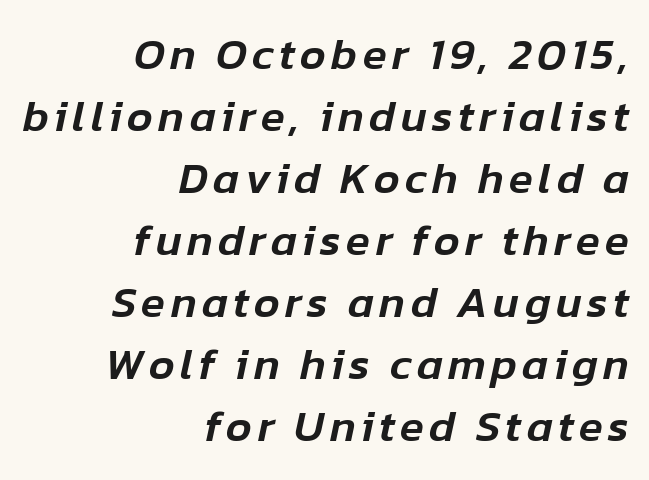
A bare baseline throughout the passage. Does the copy run flush right? Yes — the right margin is perfectly even. Posture: slanted. Successive baselines arrive at the customary interval. Think of a printed novel: that variable character pitch is what you see here.
